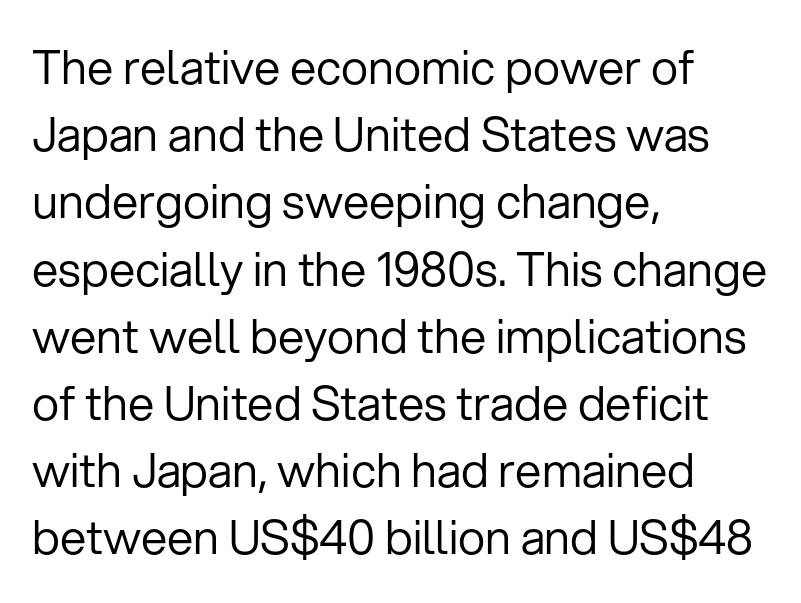
The image shows 47 px regular-weight sans-serif type, upright; set left-aligned, normal line spacing (1.43x), normal letter spacing, not underlined; low stroke contrast and a medium x-height.
